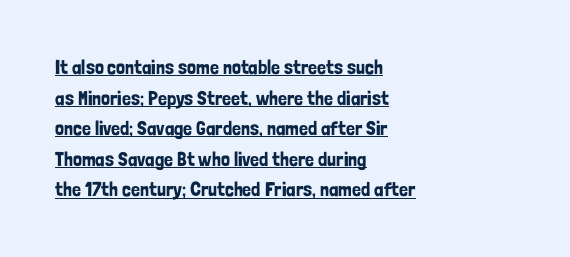
Q: Is the text italic (slanted)? A: No, it is upright.
Q: Is the text underlined? A: Yes.
Q: How is the paragraph aligned? A: Left-aligned.
Q: Is the spacing between letters normal or unusually wide? A: Normal.
Q: Is the spacing between lines tight, normal or loose? A: Normal.
